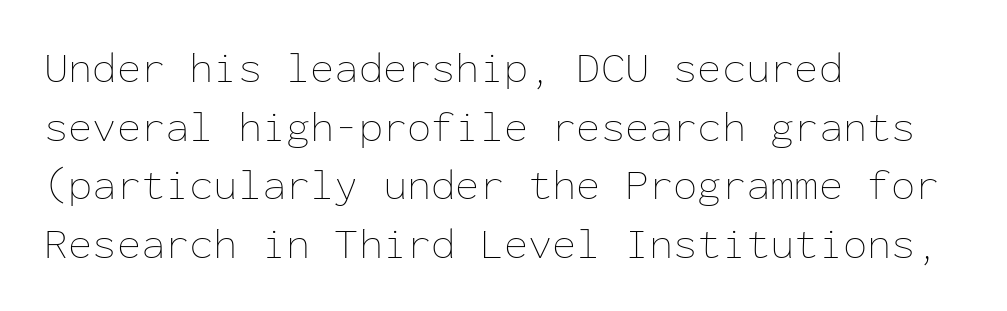
Q: Is the text bold? A: No.
Q: Is the text italic (slanted)? A: No, it is upright.
Q: Is the text underlined? A: No.
Q: How is the paragraph aligned? A: Left-aligned.
Q: Is the spacing between letters normal or unusually wide? A: Normal.
Q: Is the spacing between lines tight, normal or loose? A: Normal.
Q: Width (condensed, normal, or wide)? A: Normal.
Q: Stroke contrast? A: Low.
Q: x-height? A: Medium.
Q: Monospaced? A: Yes.
